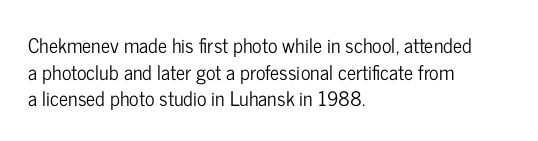
{"italic": "no", "underline": "no", "align": "left", "line_spacing": "normal", "line_spacing_ratio": 1.33, "letter_spacing": "normal", "letter_spacing_em": 0.0, "glyph_px": 20}
